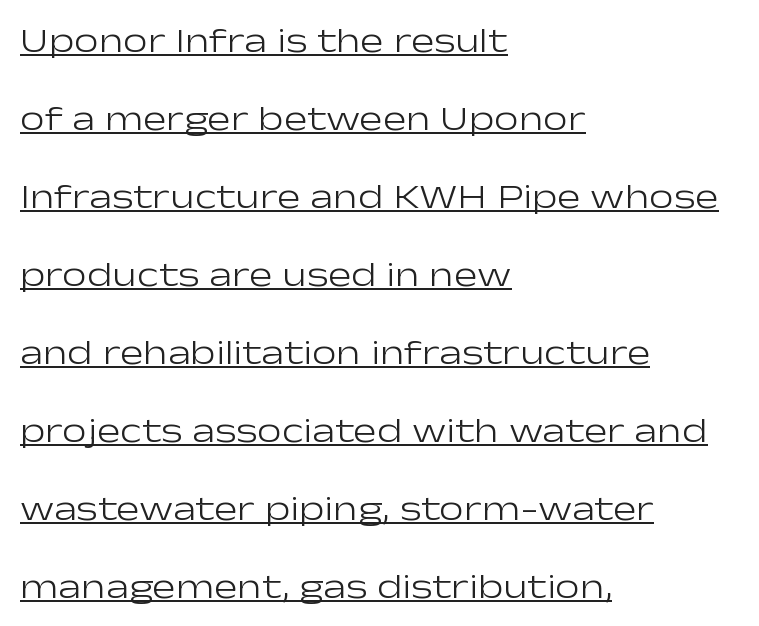
The image shows 35 px light, wide sans-serif type, upright; set left-aligned, loose line spacing (2.23x), normal letter spacing, underlined; low stroke contrast and a medium x-height.
